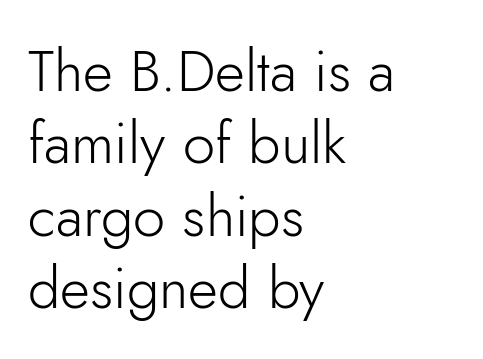
Does the lettering tilt? It doesn't — this is upright. Heaviness? Minimal to ordinary, like unemphasized prose. The face used here is proportionally spaced, like ordinary book or web type. Plain, unruled lines of type. Examine the stroke ends and you'll find no serifs.
